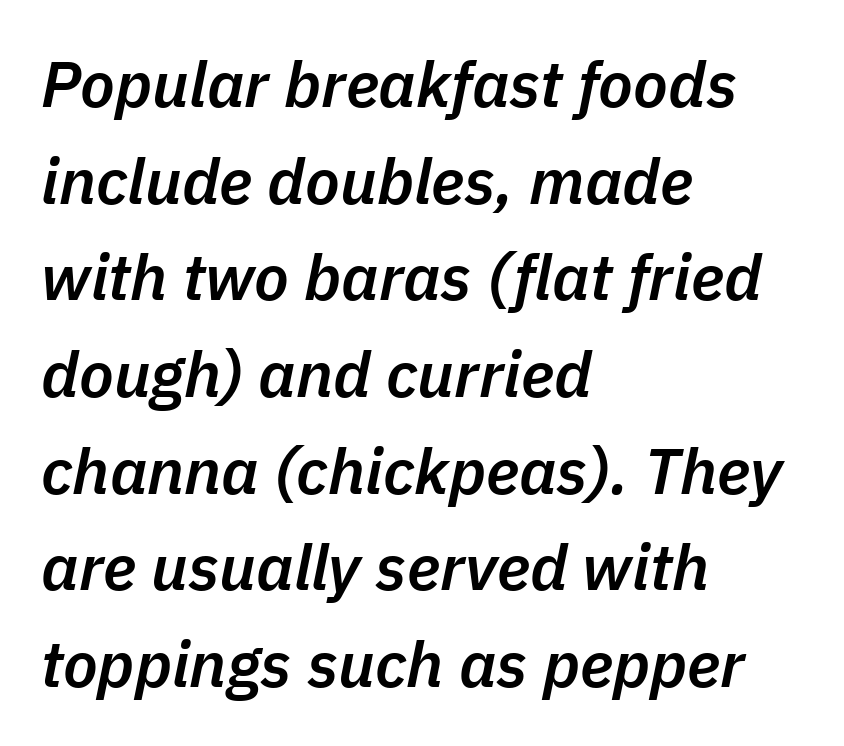
Does extra space separate the letters? No, they use regular spacing. In terms of posture, this sample is oblique. The face used here is proportionally spaced, like ordinary book or web type. Lines of text with bare space underneath. How heavy is the stroke? Medium-heavy — a semibold, shy of bold.
